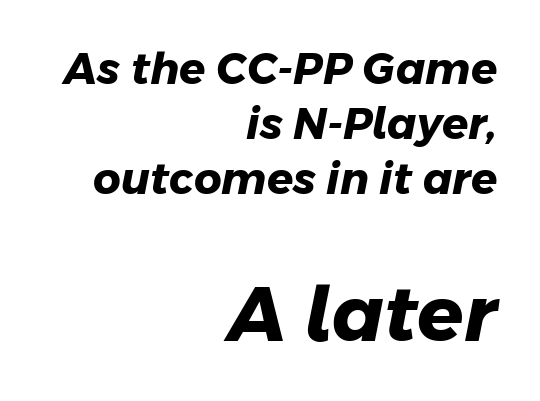
{"serif": "no", "bold": "yes", "weight": "heavy", "width": "normal", "stroke_contrast": "low", "x_height": "medium", "monospaced": "no", "underline": "no", "align": "right", "line_spacing": "normal", "line_spacing_ratio": 1.28, "letter_spacing": "normal", "letter_spacing_em": 0.0, "larger_block": "second", "size_ratio": 1.77, "glyph_px": 76}
